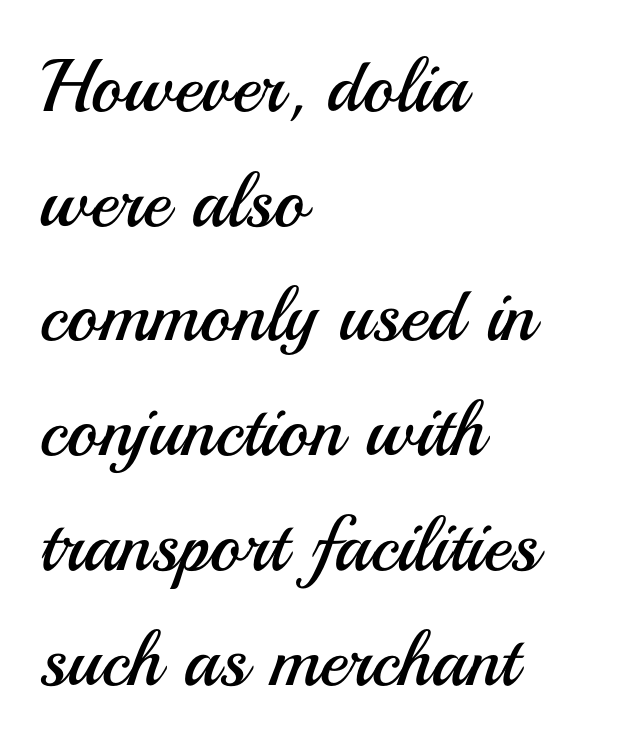
Tracking here is standard; glyphs follow each other at the usual distance. The gap between lines stays unmarked. In terms of letterform style, serifs are entirely absent.
